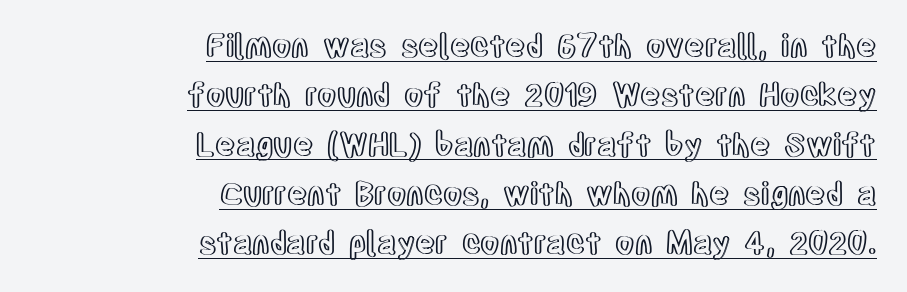
{"italic": "no", "width": "condensed", "x_height": "large", "monospaced": "no", "underline": "yes", "align": "right", "line_spacing": "normal", "line_spacing_ratio": 1.59, "letter_spacing": "normal", "letter_spacing_em": 0.0, "glyph_px": 31}
